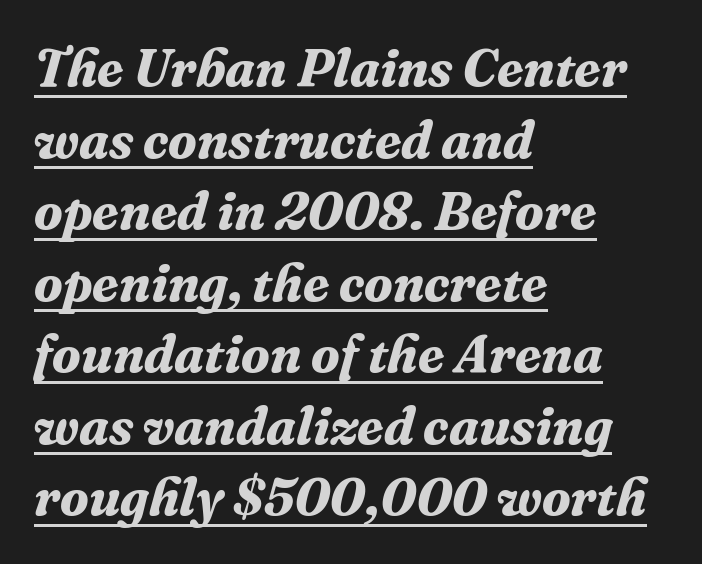
{"serif": "yes", "italic": "yes", "lean": "right", "slant_degrees": 16, "bold": "yes", "weight": "bold", "width": "normal", "stroke_contrast": "medium", "x_height": "medium", "monospaced": "no", "underline": "yes", "align": "left", "line_spacing": "normal", "line_spacing_ratio": 1.35, "letter_spacing": "normal", "letter_spacing_em": 0.0, "glyph_px": 53}
